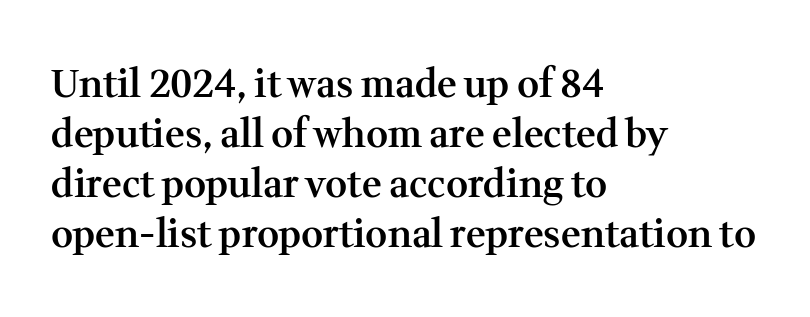
Q: Is the text bold? A: Semi-bold.
Q: Is the text italic (slanted)? A: No, it is upright.
Q: Is the typeface a serif or a sans-serif typeface? A: Serif.
Q: Is the text underlined? A: No.
Q: How is the paragraph aligned? A: Left-aligned.
Q: Is the spacing between letters normal or unusually wide? A: Normal.
Q: Is the spacing between lines tight, normal or loose? A: Normal.
Q: Width (condensed, normal, or wide)? A: Normal.
Q: Stroke contrast? A: Medium.
Q: x-height? A: Medium.
Q: Monospaced? A: No.
